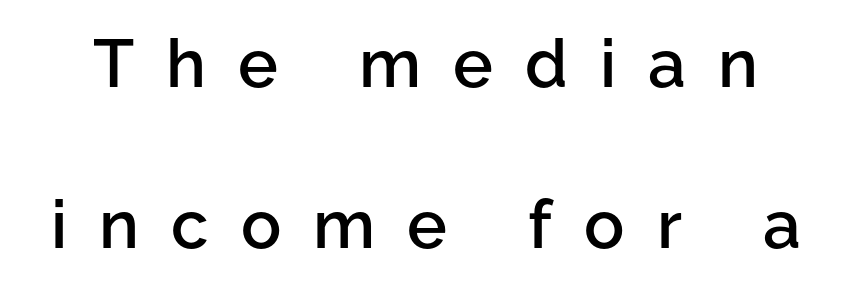
{"serif": "no", "italic": "no", "bold": "semi", "weight": "semibold", "width": "normal", "stroke_contrast": "low", "x_height": "medium", "monospaced": "no", "underline": "no", "line_spacing": "loose", "line_spacing_ratio": 2.41, "letter_spacing": "wide", "letter_spacing_em": 0.48, "glyph_px": 67}
